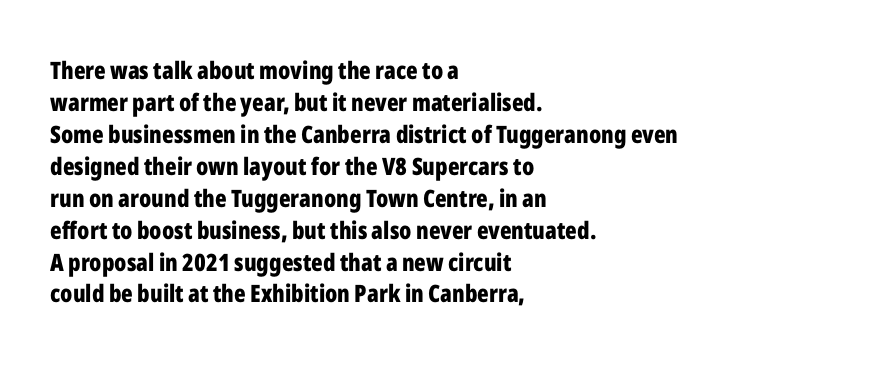
{"italic": "no", "bold": "yes", "underline": "no", "align": "left", "line_spacing": "normal", "line_spacing_ratio": 1.33, "letter_spacing": "normal", "letter_spacing_em": 0.0, "glyph_px": 24}
